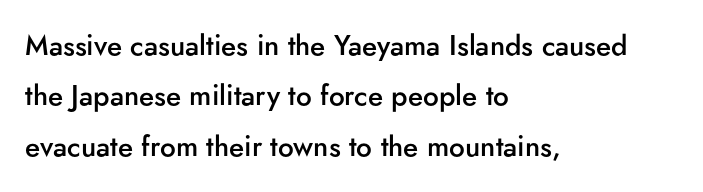
{"serif": "no", "italic": "no", "bold": "semi", "weight": "semibold", "width": "normal", "stroke_contrast": "low", "x_height": "small", "monospaced": "no", "underline": "no", "align": "left", "line_spacing_ratio": 1.8, "letter_spacing": "normal", "letter_spacing_em": 0.0, "glyph_px": 28}
